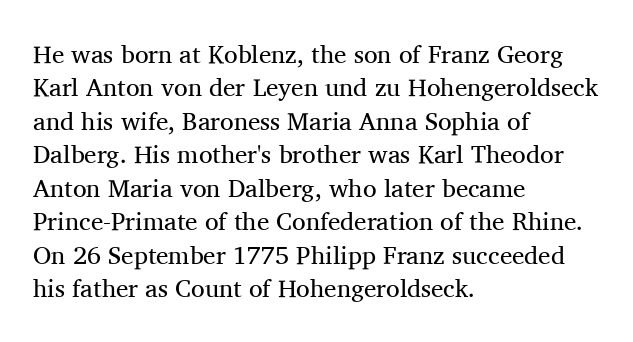
{"italic": "no", "bold": "no", "underline": "no", "align": "left", "line_spacing": "normal", "line_spacing_ratio": 1.34, "letter_spacing": "normal", "letter_spacing_em": 0.0, "glyph_px": 25}
